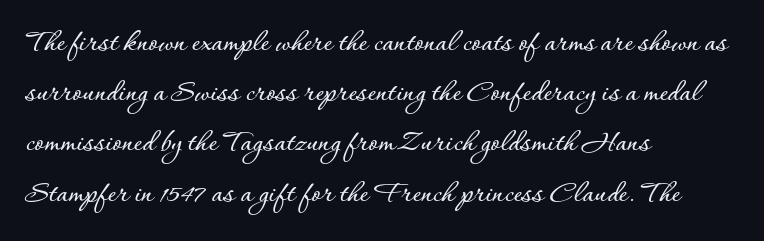
Q: Is the text italic (slanted)? A: Yes.
Q: Is the text underlined? A: No.
Q: How is the paragraph aligned? A: Left-aligned.
Q: Is the spacing between letters normal or unusually wide? A: Normal.
Q: Is the spacing between lines tight, normal or loose? A: Normal.
Q: Width (condensed, normal, or wide)? A: Normal.
Q: Stroke contrast? A: Low.
Q: x-height? A: Small.
Q: Monospaced? A: No.
